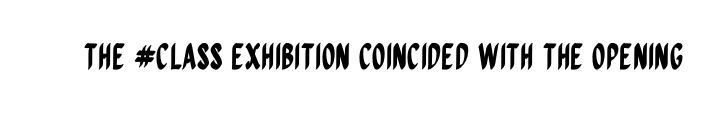
{"serif": "no", "italic": "no", "width": "condensed", "stroke_contrast": "low", "x_height": "large", "monospaced": "no", "underline": "no", "letter_spacing": "normal", "letter_spacing_em": 0.0, "glyph_px": 35}
